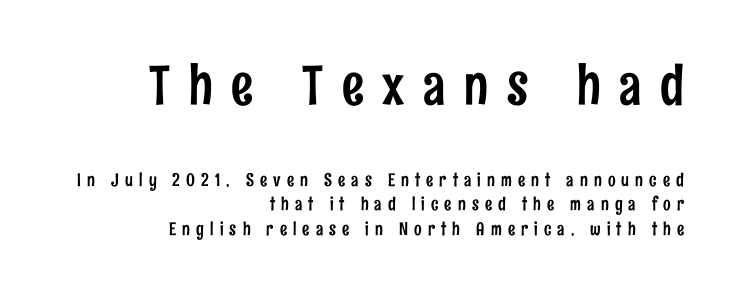
The image shows 55 px condensed sans-serif type, upright; set right-aligned, normal line spacing (1.36x), unusually wide letter spacing (+0.34 em), not underlined; the first (top) block is 3.06x larger; low stroke contrast and a medium x-height.
